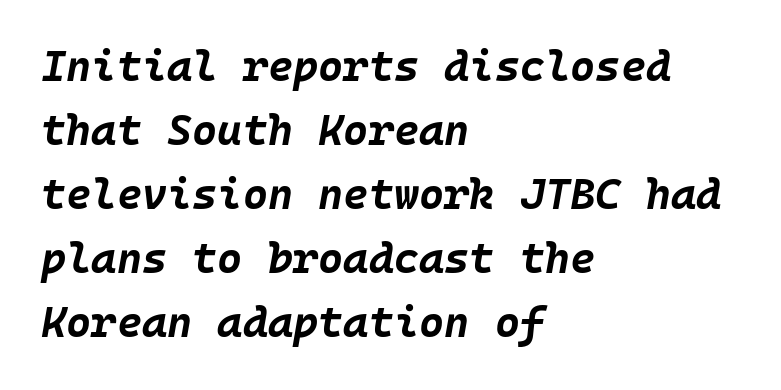
The glyphs are unaccompanied by any horizontal stroke below them. The lettering tilts uniformly, giving the passage an italic look. Letter spacing: default. Is the type bold? Yes — the strokes are clearly thick and heavy. This block has exactly the height ordinary leading produces. Teacher's note: observe the even left margin — that is flush-left alignment.
